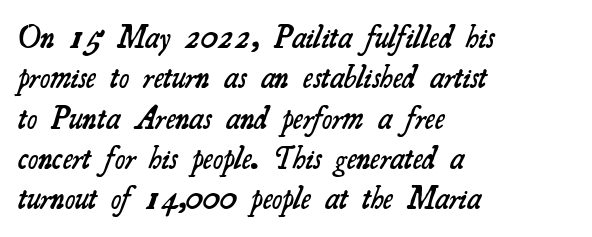
The image shows 31 px semibold serif type; set left-aligned, normal line spacing (1.3x), normal letter spacing, not underlined; medium stroke contrast and a small x-height.
